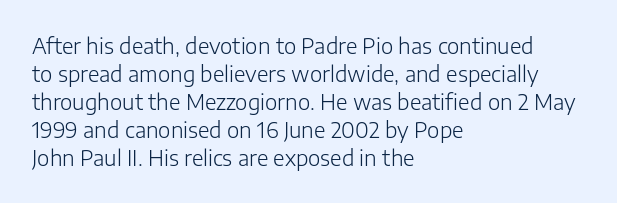
Q: Is the text bold? A: No.
Q: Is the text italic (slanted)? A: No, it is upright.
Q: Is the text underlined? A: No.
Q: How is the paragraph aligned? A: Left-aligned.
Q: Is the spacing between letters normal or unusually wide? A: Normal.
Q: Is the spacing between lines tight, normal or loose? A: Normal.
